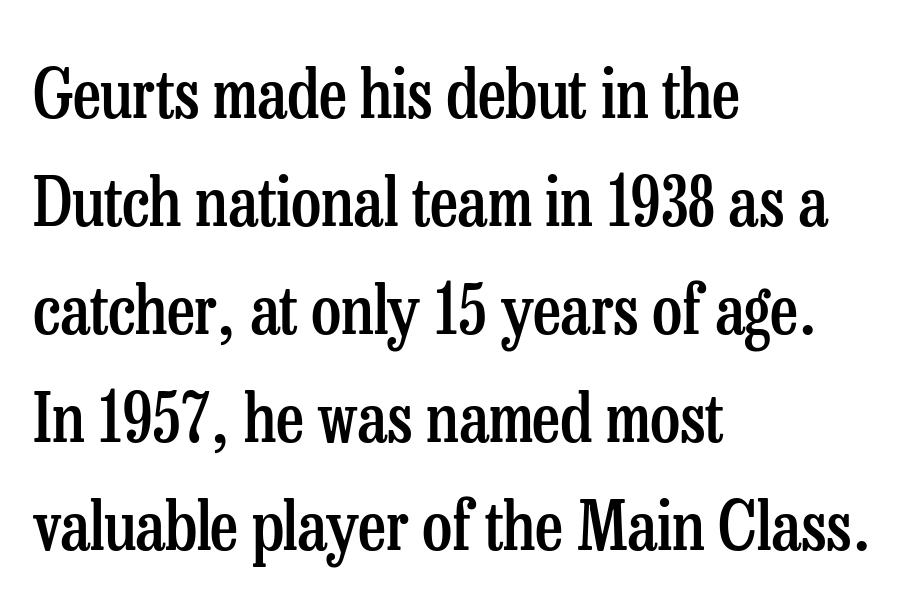
The rag falls on the right side of this text block. Italic: no, the glyphs are upright roman. Is the type bold? Partly — it's a semibold, heavier than regular but not fully bold. Little horizontal feet cap the strokes, marking this as serif type. The type is set solid horizontally, with unmodified tracking.
